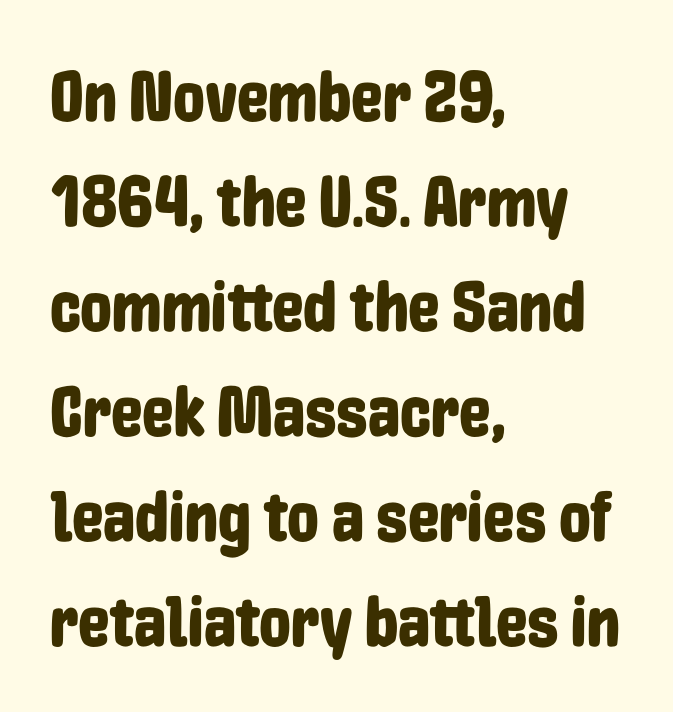
The image shows 71 px condensed sans-serif type, upright; set left-aligned, normal line spacing (1.48x), normal letter spacing, not underlined; low stroke contrast and a medium x-height.
